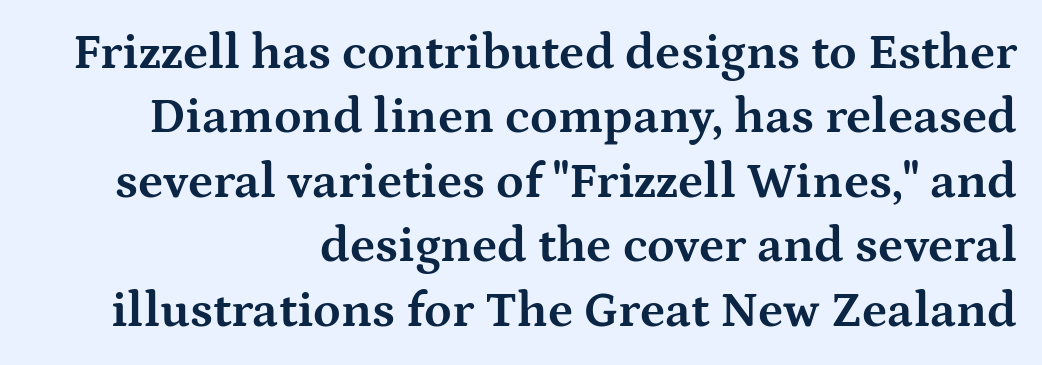
The image shows 50 px bold, wide serif type, upright; set right-aligned, normal line spacing (1.29x), normal letter spacing, not underlined; medium stroke contrast and a medium x-height.
